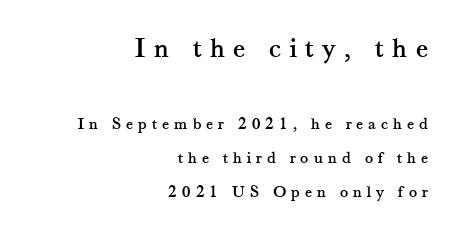
The image shows 29 px serif type, upright; set right-aligned, loose line spacing (2.0x), unusually wide letter spacing (+0.29 em), not underlined; the first (top) block is 1.71x larger; medium stroke contrast and a small x-height.
